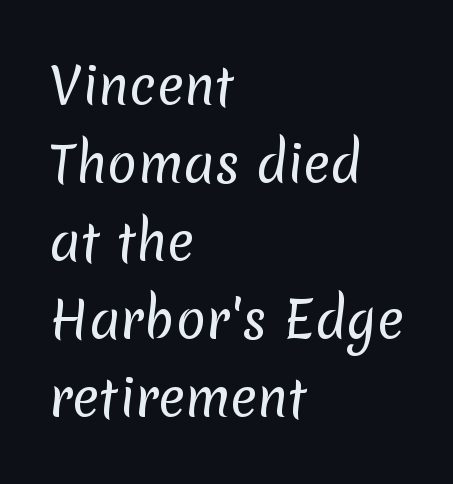
The image shows 50 px regular-weight sans-serif type; set left-aligned, normal line spacing (1.56x), normal letter spacing, not underlined; low stroke contrast and a medium x-height.
